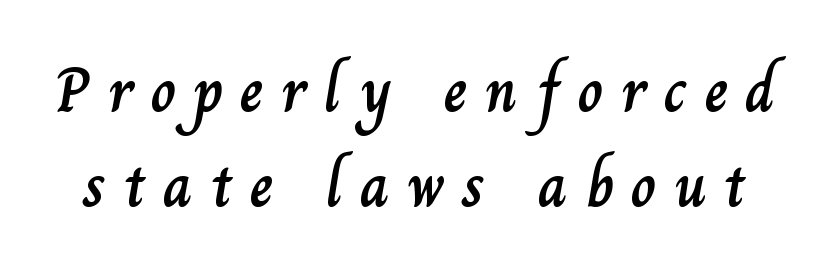
The image shows 63 px text type; set normal line spacing (1.51x), unusually wide letter spacing (+0.28 em), not underlined; low stroke contrast and a small x-height.
